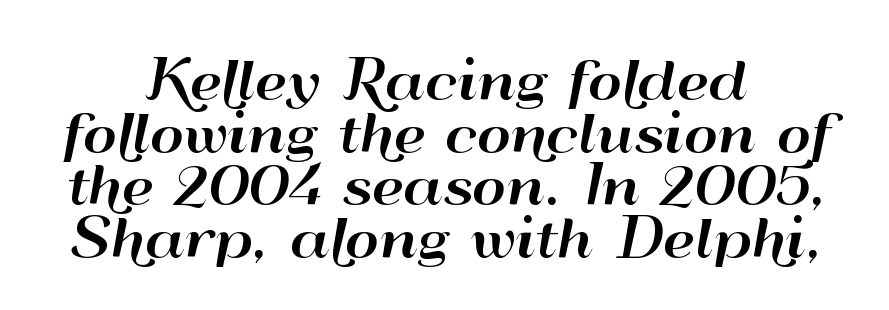
The passage shown has conventional tracking throughout. Does the leading feel generous? Not at all — it's pinched. The face used here is proportionally spaced, like ordinary book or web type.
